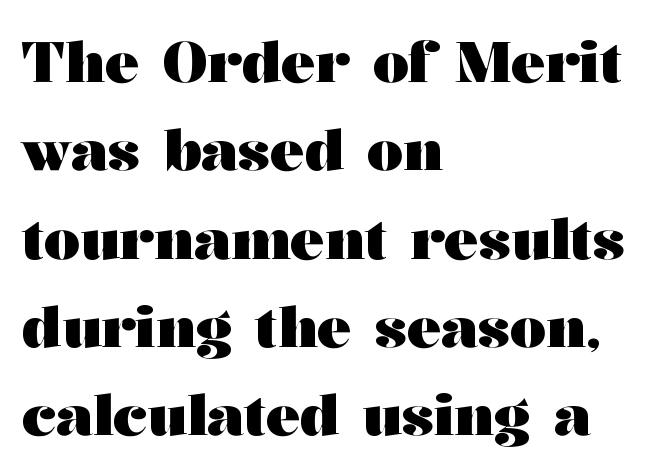
{"serif": "yes", "italic": "no", "bold": "yes", "weight": "heavy", "width": "wide", "stroke_contrast": "medium", "x_height": "medium", "monospaced": "no", "underline": "no", "align": "left", "line_spacing": "normal", "line_spacing_ratio": 1.55, "letter_spacing": "normal", "letter_spacing_em": 0.0, "glyph_px": 57}
